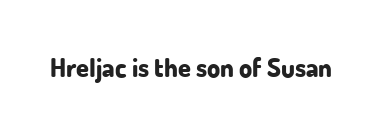
Only glyphs here, with clear space below each row. Rendered with straight, roman letterforms. The glyphs have the mass of a bold cut. Observe the ordinary spacing: letters are neighbours, not strangers.
